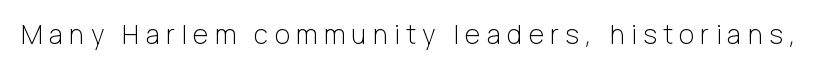
Compared with a typical body face, this is equally light or lighter still. Lines of text with bare space underneath. In terms of letterspacing, this is a distinctly airy, spread setting. This is the regular roman posture of the typeface.
